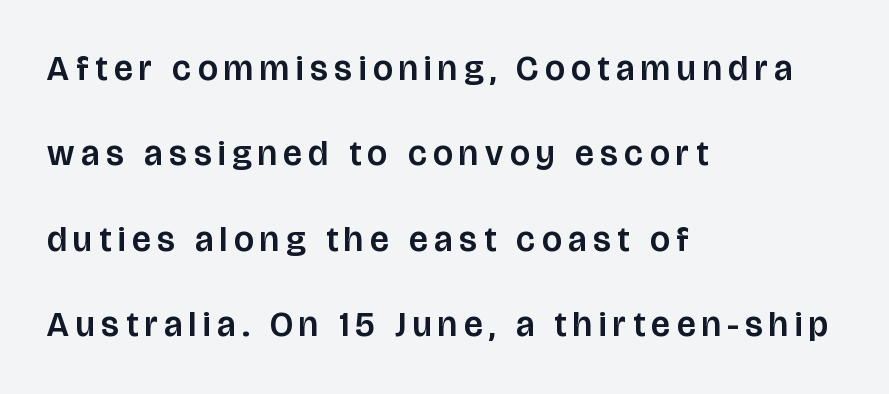
The image shows 35 px sans-serif type, upright; set left-aligned, loose line spacing (2.44x), not underlined; low stroke contrast and a large x-height.
